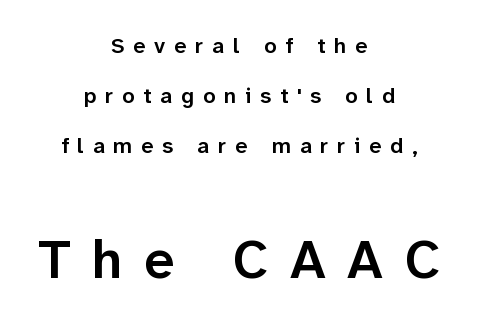
The image shows 54 px semibold sans-serif type, upright; set centered, loose line spacing (2.27x), unusually wide letter spacing (+0.4 em), not underlined; the second (bottom) block is 2.45x larger; low stroke contrast and a medium x-height.
